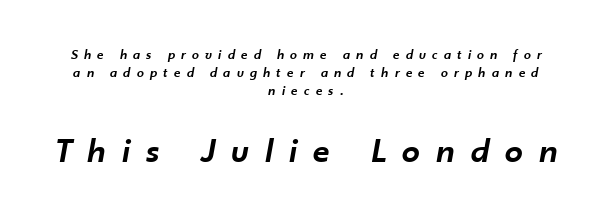
The letters are spread apart with noticeably loose tracking. Each row of text sits above clean, open space. Think of a printed novel: that variable character pitch is what you see here. Every letter is mildly thick-stroked: semibold rather than bold. Slant detected: the letters are inclined.
